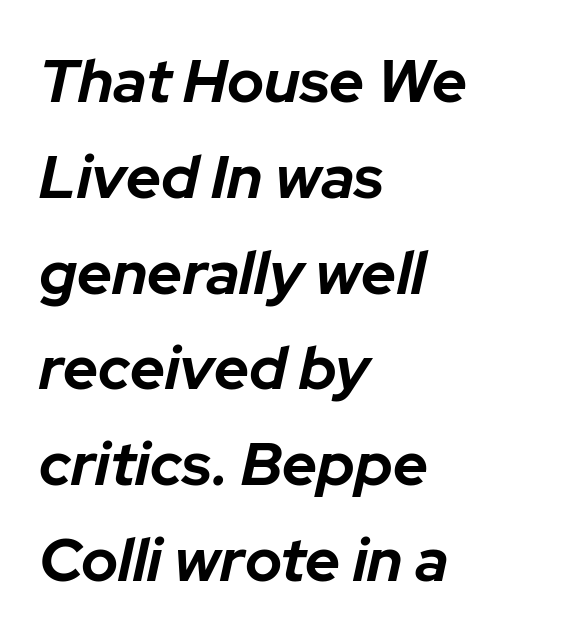
These lines keep a tight, regular rhythm from letter to letter. Any mark beneath the type? The region is blank. Every row of glyphs begins at an identical x-position on the left. Line spacing here is normal. Character widths vary here, with narrow letters taking less room than wide ones. The glyphs have the mass of a bold cut.
